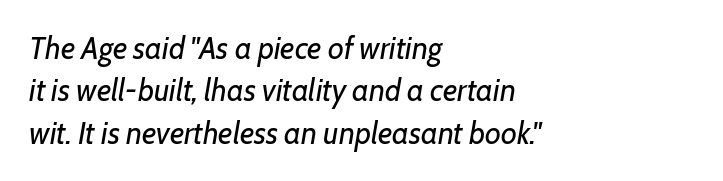
The image shows 31 px regular-weight type, italic (leaning right); set left-aligned, normal line spacing (1.37x), normal letter spacing, not underlined; low stroke contrast and a medium x-height.
